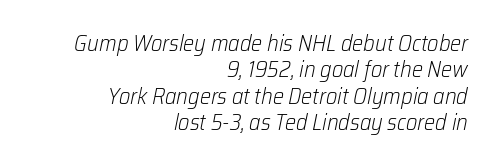
Q: Is the text bold? A: No.
Q: Is the text italic (slanted)? A: Yes, it leans right by about 12 degrees.
Q: Is the text underlined? A: No.
Q: How is the paragraph aligned? A: Right-aligned.
Q: Is the spacing between letters normal or unusually wide? A: Normal.
